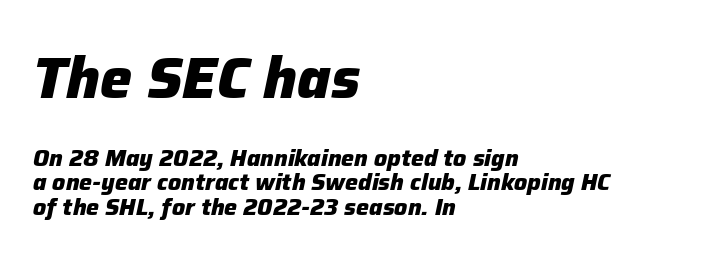
The image shows 57 px heavy type, italic (leaning right); set left-aligned, tight line spacing (1.06x), normal letter spacing, not underlined; the first (top) block is 2.48x larger; low stroke contrast and a medium x-height.
